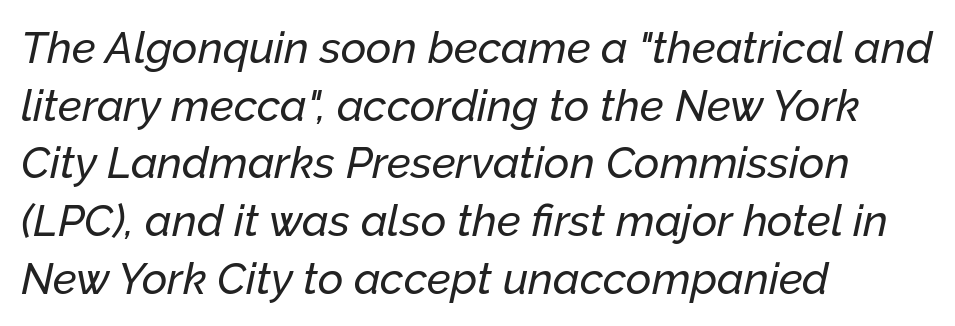
Compared with typical body copy, the letter spacing here is the same. Each letter keeps its own natural width here, so spacing adapts to shape. The block of text has a typical density, with ordinary space between rows. A classic flush-left, rag-right setting is used for this passage.
